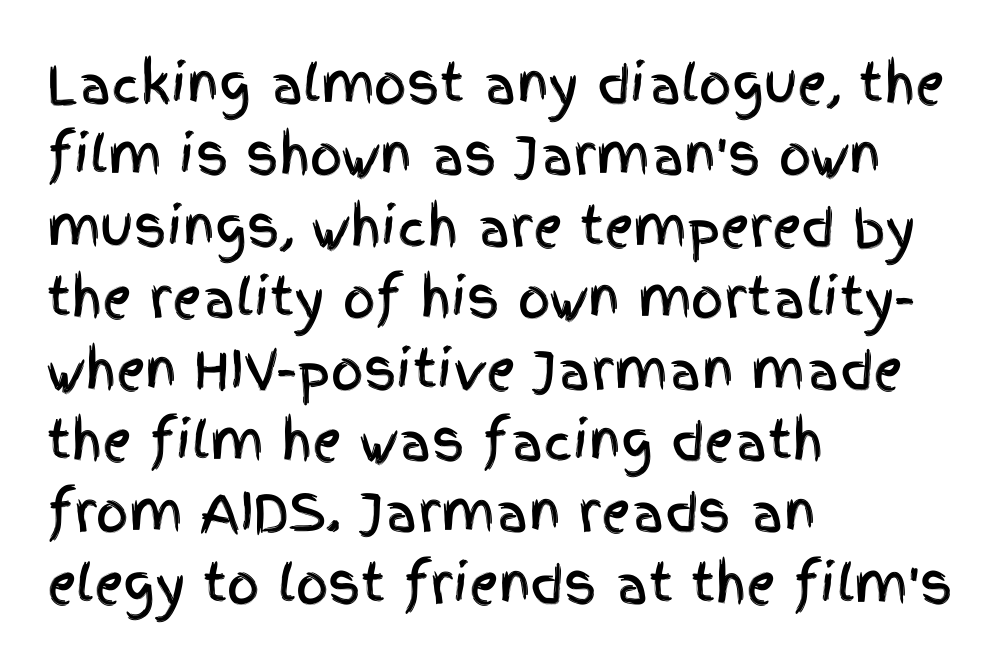
Q: Is the text italic (slanted)? A: No, it is upright.
Q: Is the typeface a serif or a sans-serif typeface? A: Sans-serif.
Q: Is the text underlined? A: No.
Q: How is the paragraph aligned? A: Left-aligned.
Q: Is the spacing between letters normal or unusually wide? A: Normal.
Q: Is the spacing between lines tight, normal or loose? A: Normal.
Q: Width (condensed, normal, or wide)? A: Condensed.
Q: x-height? A: Large.
Q: Monospaced? A: No.
